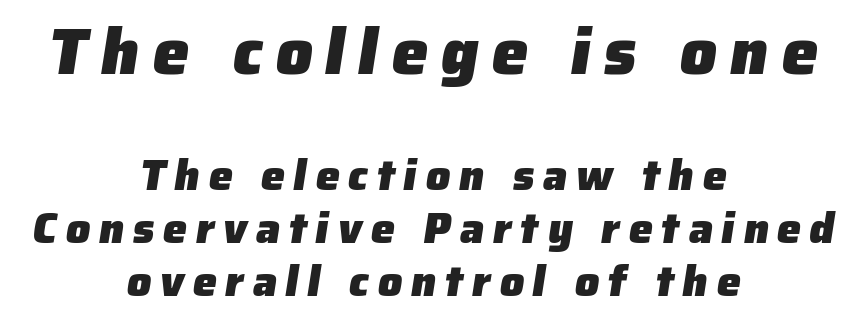
Here the designer chose a conventional face with non-uniform glyph widths. Stroke terminals: plain, sans-serif. A student would notice the top passage is typeset larger than what follows. Both edges are ragged and mirror each other, which tells us the setting is centered.
